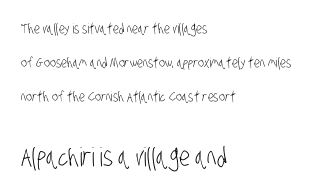
Top chunk: small. Bottom chunk: large. The lines are quadded left. On a weight scale, this lands at 450 or below. Any mark beneath the type? The region is blank. How would I describe the line gaps? Wide and relaxed.
